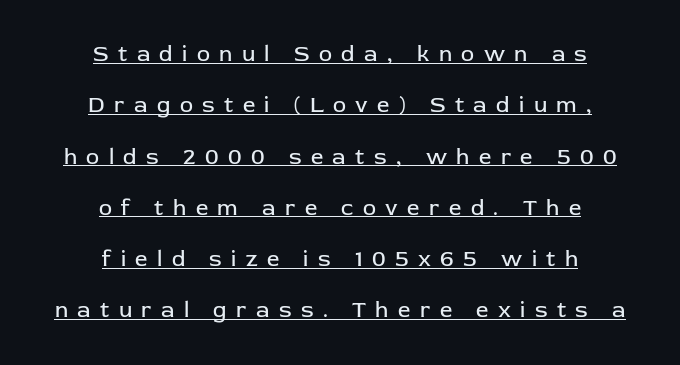
{"italic": "no", "bold": "no", "underline": "yes", "align": "center", "line_spacing": "loose", "line_spacing_ratio": 2.33, "letter_spacing": "wide", "letter_spacing_em": 0.43, "glyph_px": 22}
